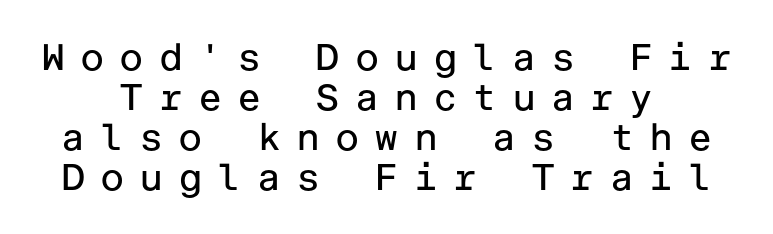
Caption: face not bold, strokes unweighted. These lines were composed using upright roman letters. Here the glyphs are tracked loosely, breaking word shapes into spaced letters. Beneath every word, the page is bare.
